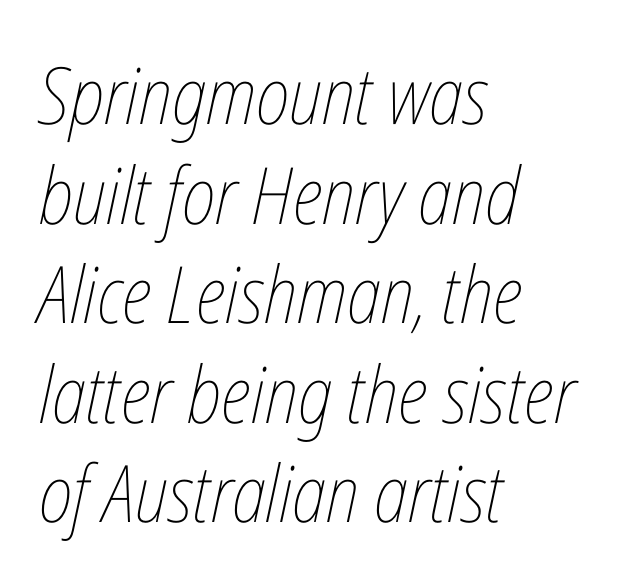
Q: Is the text bold? A: No.
Q: Is the text italic (slanted)? A: Yes, it leans right by about 12 degrees.
Q: Is the text underlined? A: No.
Q: How is the paragraph aligned? A: Left-aligned.
Q: Is the spacing between letters normal or unusually wide? A: Normal.
Q: Is the spacing between lines tight, normal or loose? A: Normal.
Q: Width (condensed, normal, or wide)? A: Condensed.
Q: Stroke contrast? A: Low.
Q: x-height? A: Medium.
Q: Monospaced? A: No.
